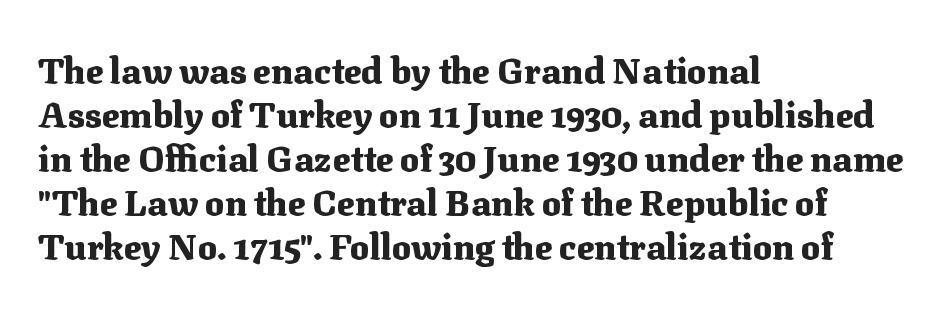
Q: Is the text bold? A: Yes.
Q: Is the text italic (slanted)? A: No, it is upright.
Q: Is the typeface a serif or a sans-serif typeface? A: Serif.
Q: Is the text underlined? A: No.
Q: How is the paragraph aligned? A: Left-aligned.
Q: Is the spacing between letters normal or unusually wide? A: Normal.
Q: Width (condensed, normal, or wide)? A: Normal.
Q: Stroke contrast? A: Medium.
Q: x-height? A: Medium.
Q: Monospaced? A: No.
